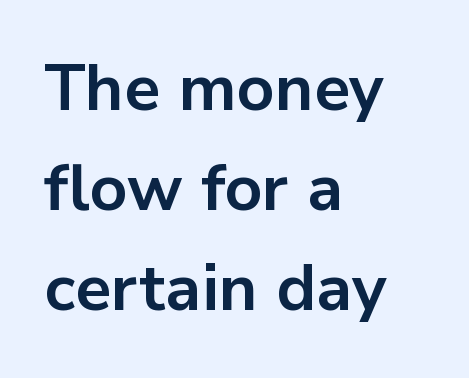
Rule under the text: the space is simply empty. If you drew a ruler down the left edge, every line would touch it. Horizontal bands of white between lines are of average thickness. Every stem runs plumb, perpendicular to the baseline. Heavy-handed strokes throughout: this text is bold. The passage shown has conventional tracking throughout.
